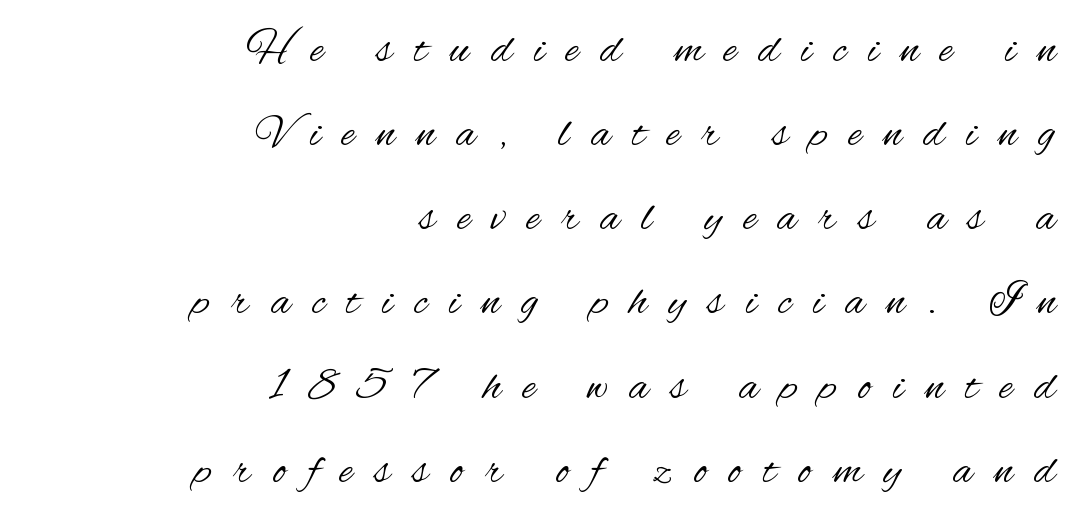
Look at the tracking — it's clearly loosened, letters drifting apart. Typeset ragged left — the right edge is the straight one. The rendering shows plain stroke endings on the letterforms — a sans-serif design. The foot of each line stays bare and open.
